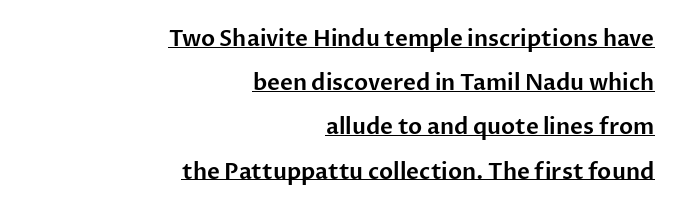
{"italic": "no", "underline": "yes", "align": "right", "line_spacing": "loose", "line_spacing_ratio": 2.01, "letter_spacing": "normal", "letter_spacing_em": 0.0, "glyph_px": 22}
